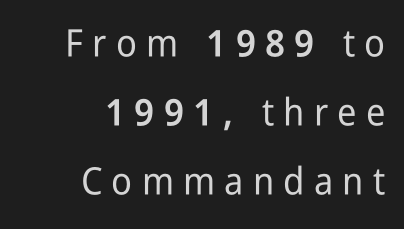
Style check: upright. Bare-footed words on every line. Look at the bottom of the vertical strokes: they stop flat, with no serifs. The face used here is proportionally spaced, like ordinary book or web type. Someone cranked the tracking dial way up on this one. The typesetter chose a ragged-left arrangement here.
